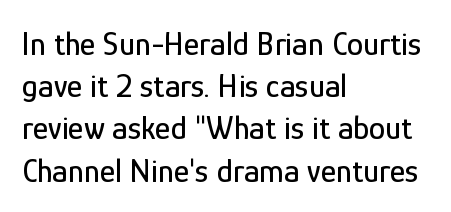
Ordinary non-slanted type is in use. A typesetter would call this proportional, since set widths differ per character. A typesetter would label this face a sans. This sample keeps an unexceptional amount of space between lines. The glyphs are unaccompanied by any horizontal stroke below them.
